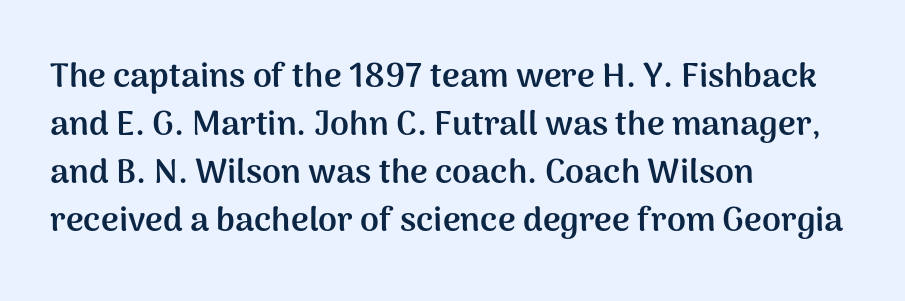
{"serif": "no", "italic": "no", "bold": "yes", "weight": "semibold", "width": "normal", "stroke_contrast": "medium", "x_height": "medium", "monospaced": "no", "underline": "no", "align": "left", "line_spacing": "normal", "line_spacing_ratio": 1.41, "letter_spacing": "normal", "letter_spacing_em": 0.0, "glyph_px": 34}
